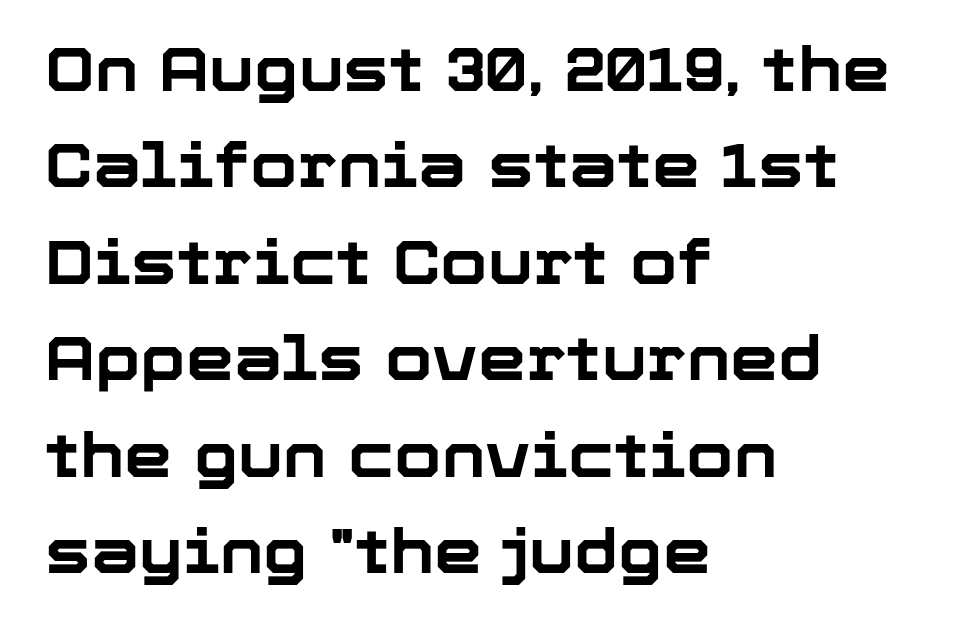
The image shows 61 px bold sans-serif type, upright; set left-aligned, normal line spacing (1.58x), normal letter spacing, not underlined; low stroke contrast and a medium x-height.
